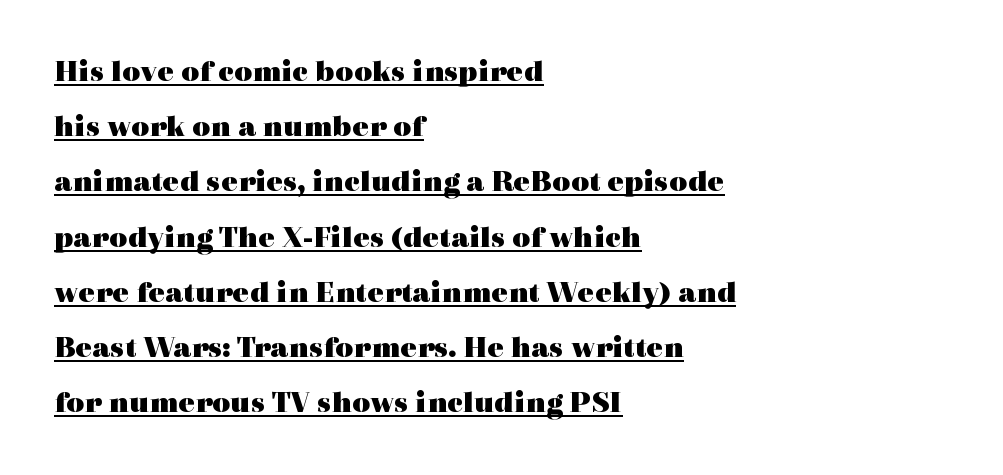
{"serif": "yes", "italic": "no", "bold": "yes", "weight": "heavy", "width": "wide", "x_height": "medium", "monospaced": "no", "underline": "yes", "align": "left", "line_spacing_ratio": 1.78, "letter_spacing": "normal", "letter_spacing_em": 0.0, "glyph_px": 31}
